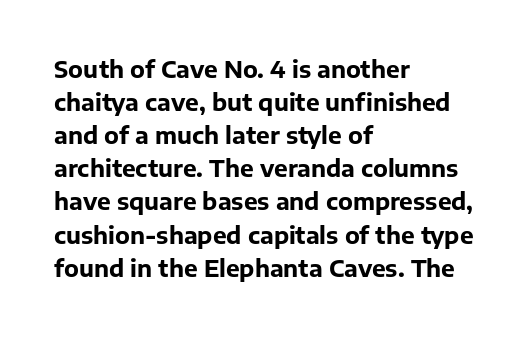
This sample keeps an unexceptional amount of space between lines. Strokes here are thick enough to call this a true bold. A student would call this left alignment; a typographer would say flush left, rag right. You can tell it's not italic because the verticals are truly vertical.
